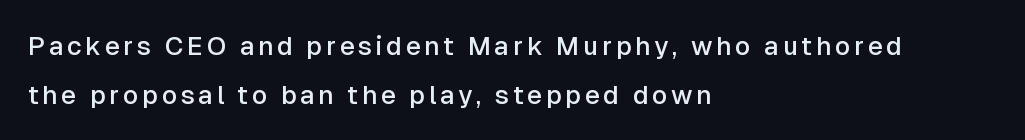
Q: Is the text bold? A: Semi-bold.
Q: Is the text italic (slanted)? A: No, it is upright.
Q: Is the text underlined? A: No.
Q: How is the paragraph aligned? A: Left-aligned.
